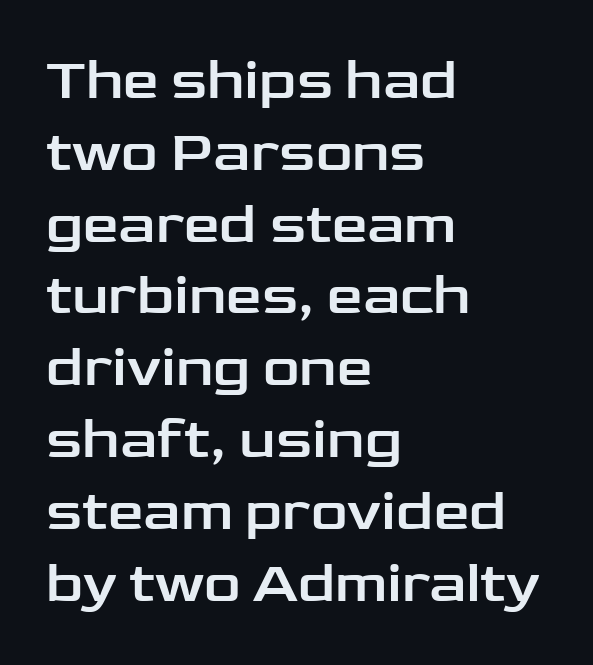
Q: Is the text italic (slanted)? A: No, it is upright.
Q: Is the typeface a serif or a sans-serif typeface? A: Sans-serif.
Q: Is the text underlined? A: No.
Q: How is the paragraph aligned? A: Left-aligned.
Q: Is the spacing between letters normal or unusually wide? A: Normal.
Q: Is the spacing between lines tight, normal or loose? A: Normal.
Q: Width (condensed, normal, or wide)? A: Wide.
Q: Stroke contrast? A: Low.
Q: x-height? A: Medium.
Q: Monospaced? A: No.
